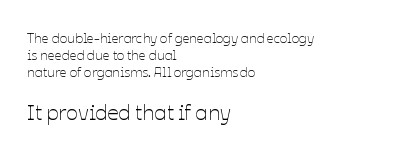
{"italic": "no", "bold": "no", "underline": "no", "align": "left", "line_spacing_ratio": 1.21, "letter_spacing": "normal", "letter_spacing_em": 0.0, "larger_block": "second", "size_ratio": 1.57, "glyph_px": 22}
